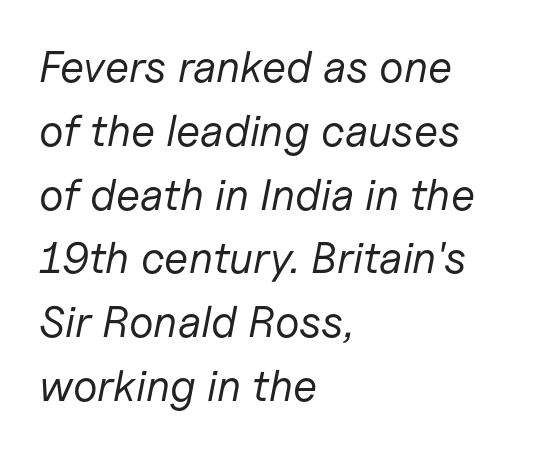
{"italic": "yes", "lean": "right", "slant_degrees": 11, "bold": "no", "weight": "regular", "width": "normal", "stroke_contrast": "low", "x_height": "medium", "monospaced": "no", "underline": "no", "align": "left", "line_spacing": "normal", "line_spacing_ratio": 1.45, "letter_spacing": "normal", "letter_spacing_em": 0.0, "glyph_px": 44}
